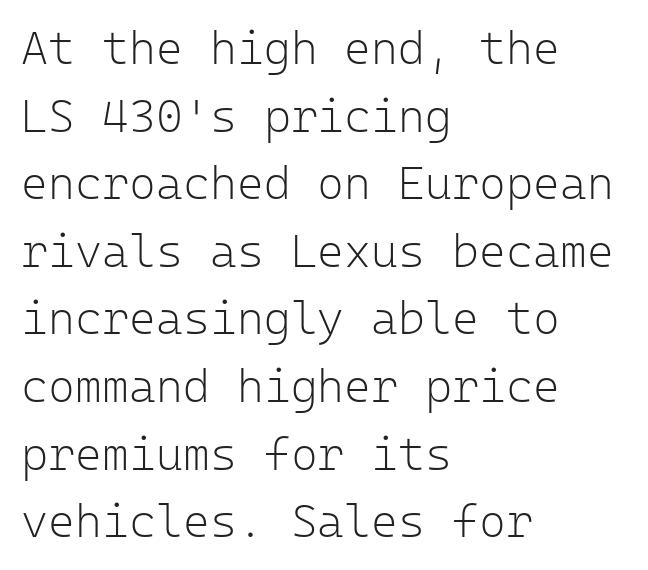
The image shows 46 px light sans-serif type, upright, monospaced; set left-aligned, normal line spacing (1.47x), normal letter spacing, not underlined; low stroke contrast and a medium x-height.
